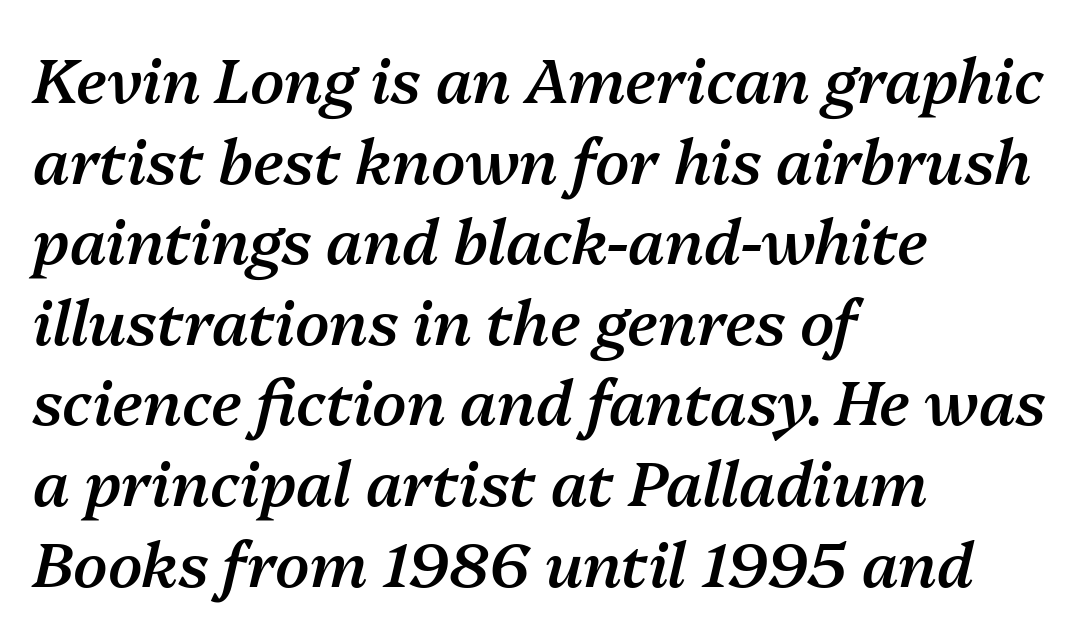
Q: Is the text bold? A: Semi-bold.
Q: Is the text italic (slanted)? A: Yes, it leans right by about 13 degrees.
Q: Is the text underlined? A: No.
Q: How is the paragraph aligned? A: Left-aligned.
Q: Is the spacing between letters normal or unusually wide? A: Normal.
Q: Is the spacing between lines tight, normal or loose? A: Normal.
Q: Width (condensed, normal, or wide)? A: Normal.
Q: Stroke contrast? A: Medium.
Q: x-height? A: Medium.
Q: Monospaced? A: No.
